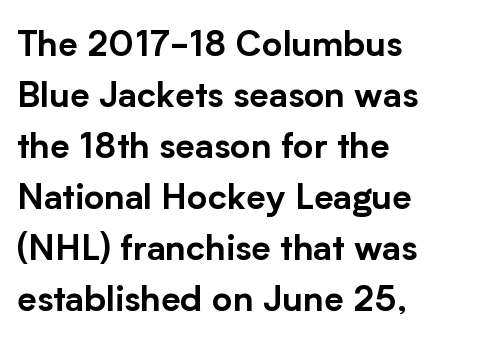
{"serif": "no", "italic": "no", "width": "normal", "stroke_contrast": "low", "x_height": "medium", "monospaced": "no", "underline": "no", "align": "left", "line_spacing": "normal", "line_spacing_ratio": 1.46, "letter_spacing": "normal", "letter_spacing_em": 0.0, "glyph_px": 35}
